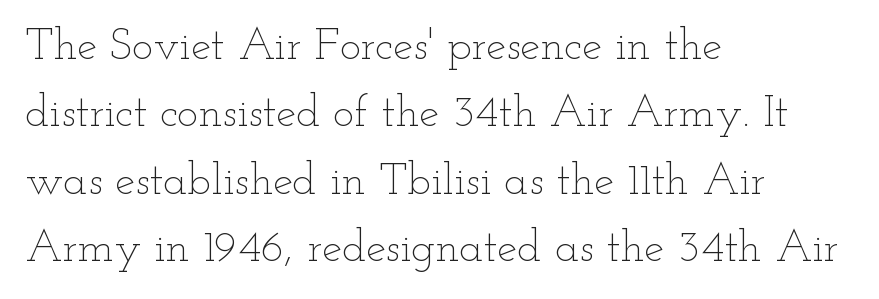
{"italic": "no", "bold": "no", "weight": "thin", "width": "wide", "stroke_contrast": "low", "x_height": "small", "monospaced": "no", "underline": "no", "align": "left", "line_spacing": "normal", "line_spacing_ratio": 1.5, "letter_spacing": "normal", "letter_spacing_em": 0.0, "glyph_px": 45}
